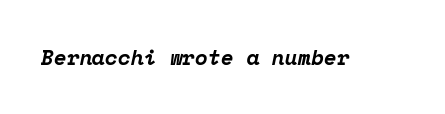
Q: Is the text bold? A: Yes.
Q: Is the text italic (slanted)? A: Yes, it leans right by about 12 degrees.
Q: Is the text underlined? A: No.
Q: Is the spacing between letters normal or unusually wide? A: Normal.
